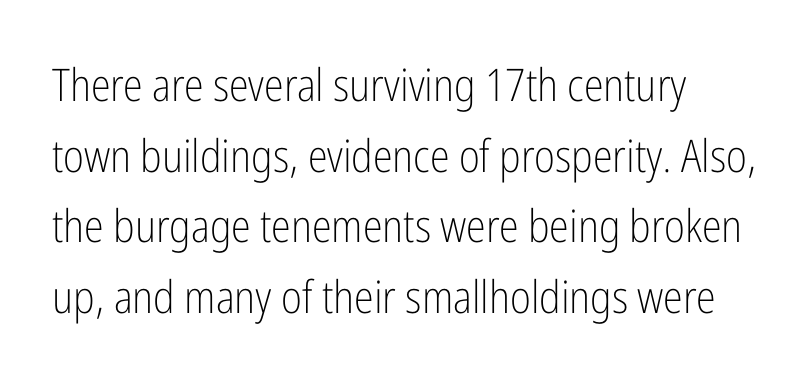
Glance below the letters and you will spot only blank space. What's the leading like? Ordinary, nothing unusual. I'd call this a sans setting — the letters go barefoot. You could not count columns in this text — the font is proportionally spaced.
